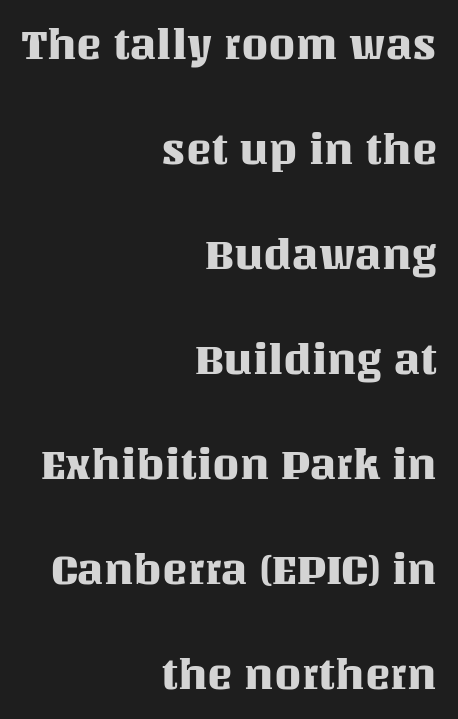
The image shows 43 px text type, upright; set right-aligned, loose line spacing (2.44x), normal letter spacing, not underlined; medium stroke contrast and a large x-height.
